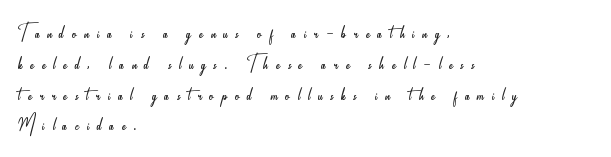
This sample trades vertical openness for compactness between lines. Bold? No — there's no thickening of the strokes. Students, note that the glyphs here are deliberately spaced far apart. Where is the straight margin? On the left.
